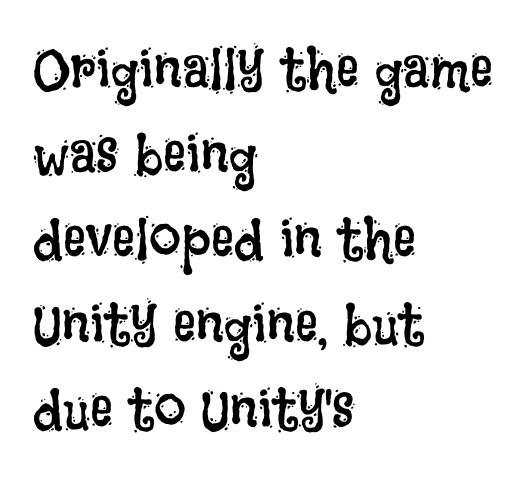
{"italic": "no", "bold": "no", "weight": "regular", "width": "condensed", "stroke_contrast": "low", "x_height": "large", "monospaced": "no", "underline": "no", "align": "left", "line_spacing": "normal", "line_spacing_ratio": 1.49, "letter_spacing": "normal", "letter_spacing_em": 0.0, "glyph_px": 57}
